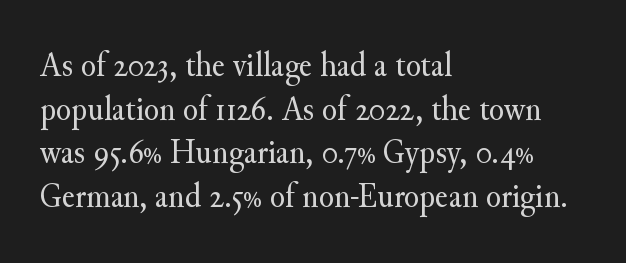
Vertical strokes here are truly vertical. The characters display serif detailing at their extremities. Leftover space on each line is placed entirely after the last word. The passage shown is typed in a proportional face where columns would drift. The passage shown is not bold in any degree.
